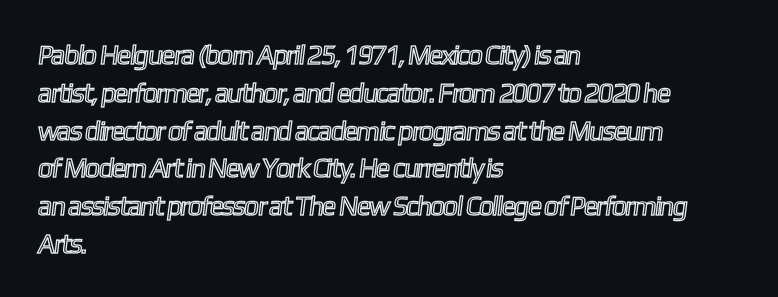
Q: Is the text underlined? A: No.
Q: How is the paragraph aligned? A: Left-aligned.
Q: Is the spacing between letters normal or unusually wide? A: Normal.
Q: Is the spacing between lines tight, normal or loose? A: Normal.
